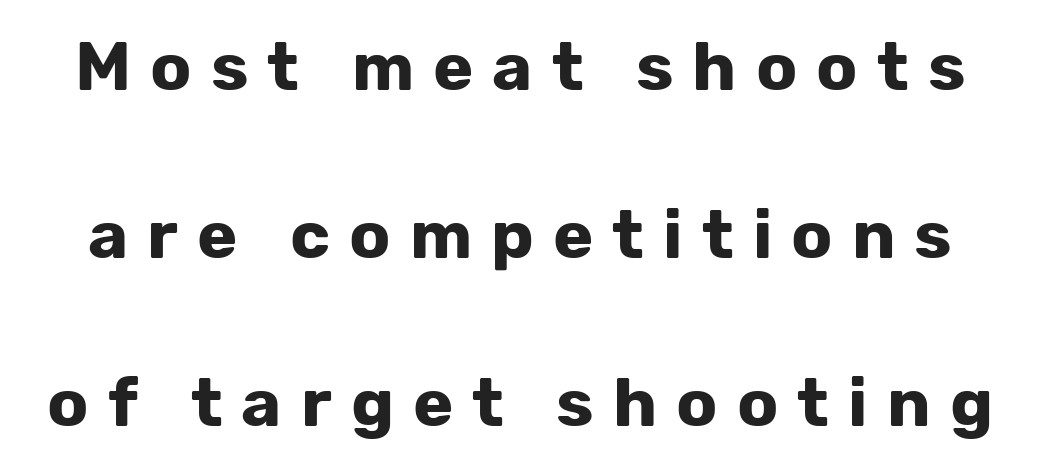
{"serif": "no", "italic": "no", "bold": "yes", "weight": "bold", "width": "normal", "stroke_contrast": "low", "x_height": "medium", "monospaced": "no", "underline": "no", "line_spacing": "loose", "line_spacing_ratio": 2.47, "letter_spacing": "wide", "letter_spacing_em": 0.28, "glyph_px": 68}
